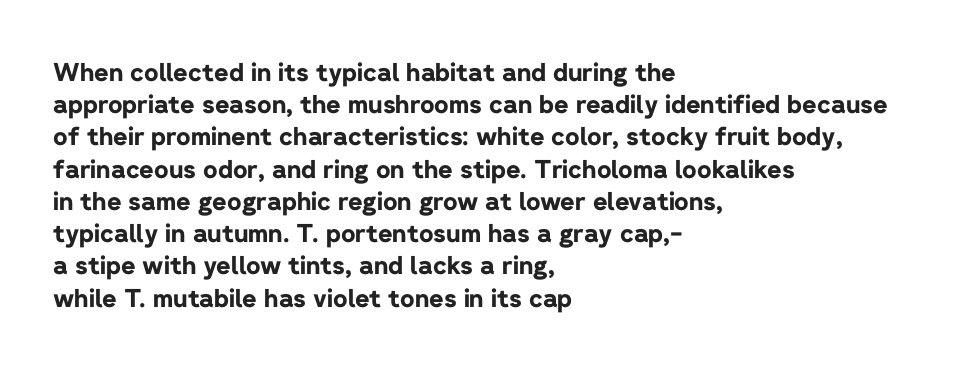
{"italic": "no", "bold": "yes", "underline": "no", "align": "left", "line_spacing": "normal", "line_spacing_ratio": 1.29, "letter_spacing": "normal", "letter_spacing_em": 0.0, "glyph_px": 25}
